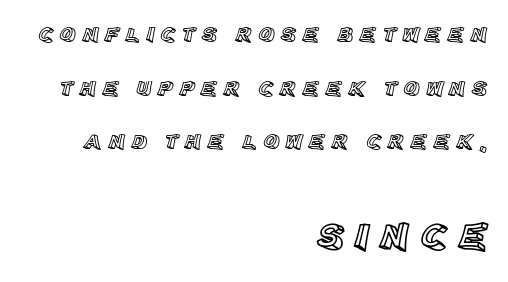
Q: Is the text italic (slanted)? A: Yes.
Q: Is the text underlined? A: No.
Q: How is the paragraph aligned? A: Right-aligned.
Q: Is the spacing between letters normal or unusually wide? A: Unusually wide.
Q: Is the spacing between lines tight, normal or loose? A: Loose.
Q: Which block of text is set in a larger size, the first (top) or the second (bottom)? A: The second (bottom) one.
Q: Width (condensed, normal, or wide)? A: Normal.
Q: x-height? A: Large.
Q: Monospaced? A: No.
